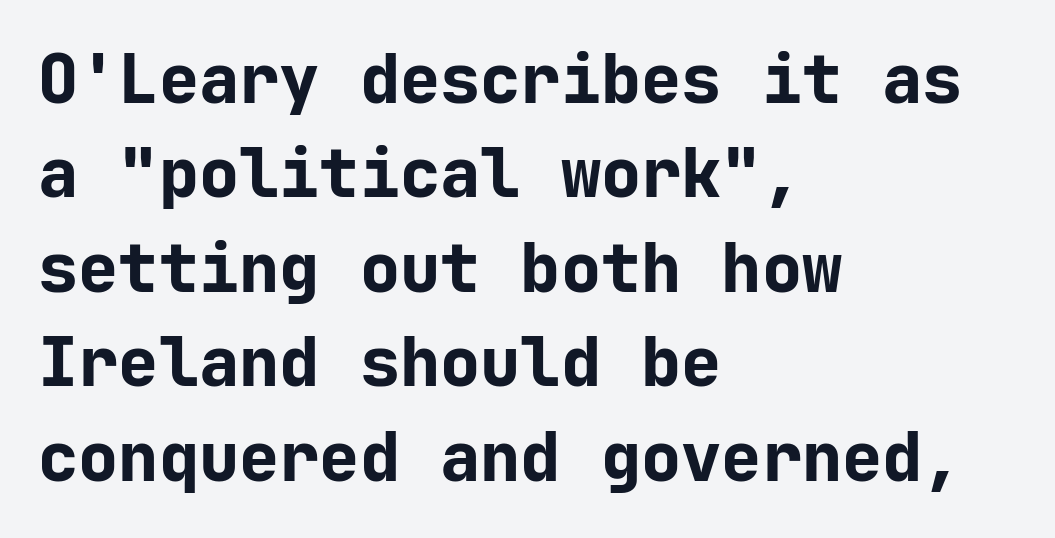
The image shows 67 px bold sans-serif type, upright, monospaced; set left-aligned, normal line spacing (1.41x), normal letter spacing, not underlined; low stroke contrast and a medium x-height.
